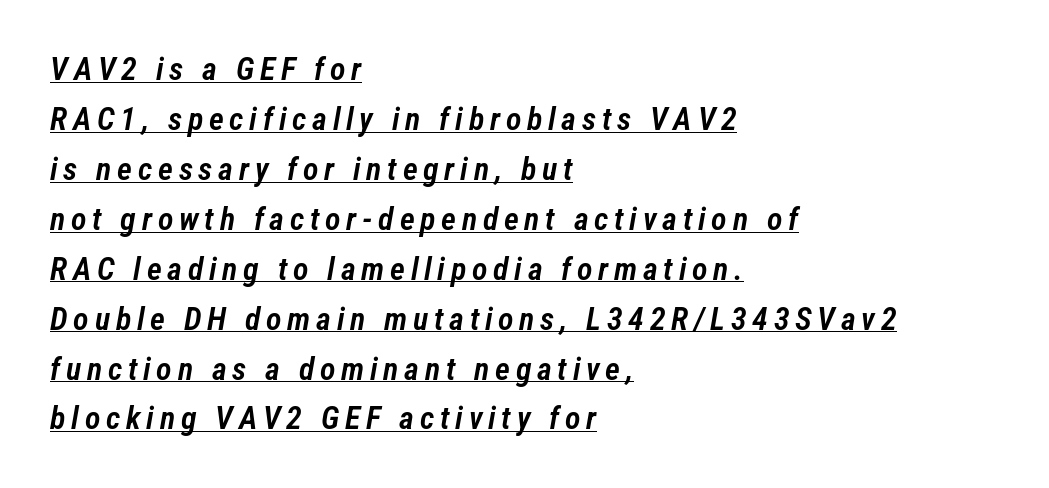
Note the varied advance widths — an 'i' is clearly narrower than an 'm'. Which margin do the lines hug? The left one — the right edge is uneven. Honestly, the underline is the first thing you notice here. Whoever set this chose a conventional vertical rhythm.
